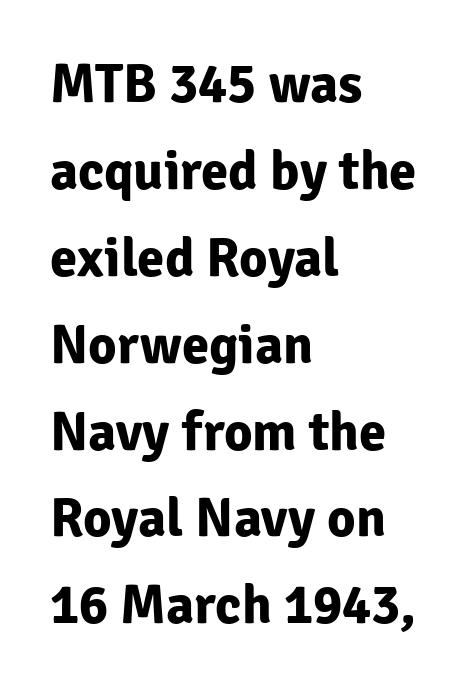
Q: Is the text bold? A: Yes.
Q: Is the text italic (slanted)? A: No, it is upright.
Q: Is the typeface a serif or a sans-serif typeface? A: Sans-serif.
Q: Is the text underlined? A: No.
Q: How is the paragraph aligned? A: Left-aligned.
Q: Is the spacing between letters normal or unusually wide? A: Normal.
Q: Is the spacing between lines tight, normal or loose? A: Normal.
Q: Width (condensed, normal, or wide)? A: Normal.
Q: Stroke contrast? A: Low.
Q: x-height? A: Medium.
Q: Monospaced? A: No.
